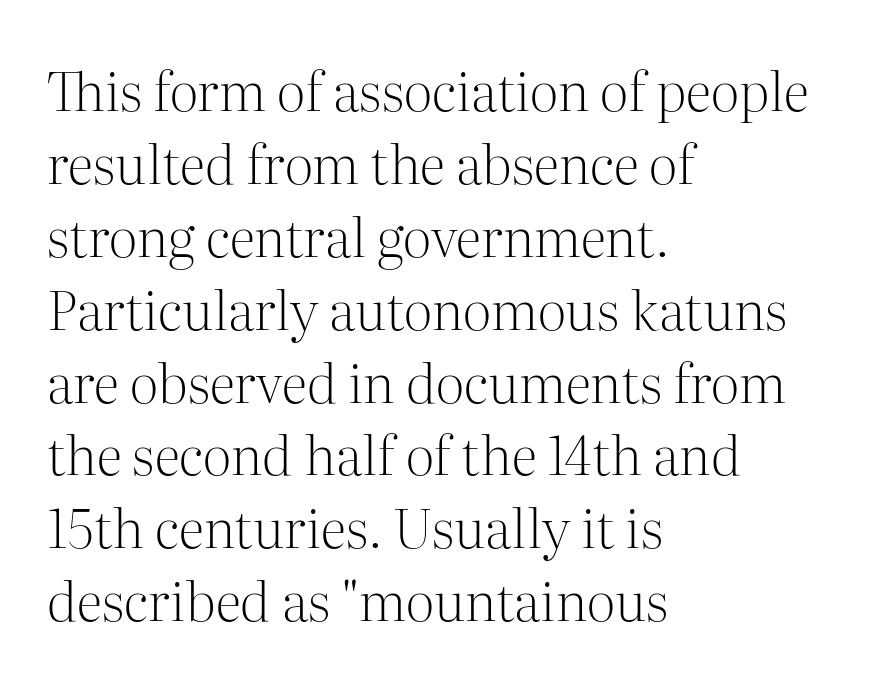
{"serif": "yes", "italic": "no", "bold": "no", "weight": "light", "width": "normal", "stroke_contrast": "medium", "x_height": "medium", "monospaced": "no", "underline": "no", "align": "left", "line_spacing": "normal", "line_spacing_ratio": 1.35, "letter_spacing": "normal", "letter_spacing_em": 0.0, "glyph_px": 54}
